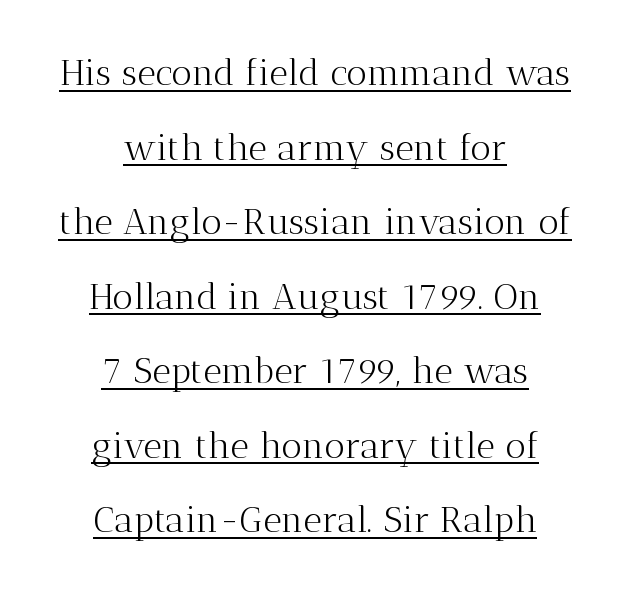
Q: Is the text bold? A: No.
Q: Is the text italic (slanted)? A: No, it is upright.
Q: Is the typeface a serif or a sans-serif typeface? A: Serif.
Q: Is the text underlined? A: Yes.
Q: How is the paragraph aligned? A: Centered.
Q: Is the spacing between letters normal or unusually wide? A: Normal.
Q: Is the spacing between lines tight, normal or loose? A: Loose.
Q: Width (condensed, normal, or wide)? A: Normal.
Q: Stroke contrast? A: Medium.
Q: x-height? A: Medium.
Q: Monospaced? A: No.
